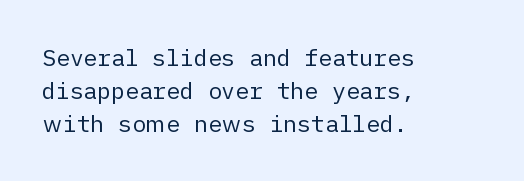
Q: Is the text bold? A: No.
Q: Is the text italic (slanted)? A: No, it is upright.
Q: Is the text underlined? A: No.
Q: How is the paragraph aligned? A: Left-aligned.
Q: Is the spacing between letters normal or unusually wide? A: Normal.
Q: Is the spacing between lines tight, normal or loose? A: Normal.
